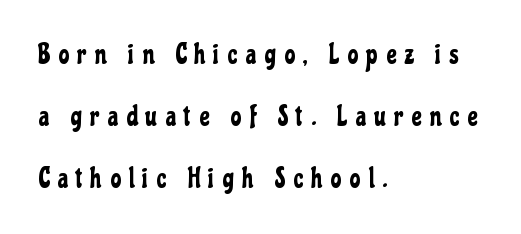
The image shows 27 px text type, upright; set left-aligned, loose line spacing (2.3x), unusually wide letter spacing (+0.3 em), not underlined.
